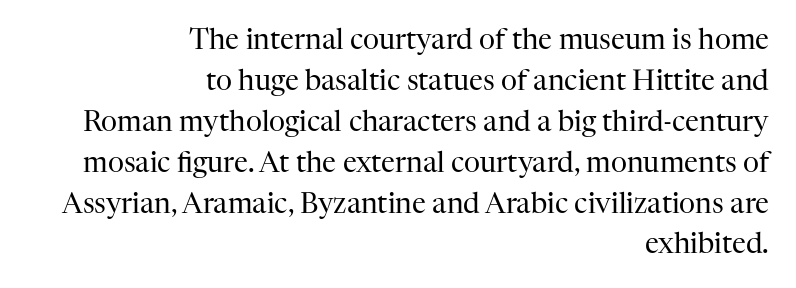
Q: Is the text bold? A: No.
Q: Is the text italic (slanted)? A: No, it is upright.
Q: Is the typeface a serif or a sans-serif typeface? A: Serif.
Q: Is the text underlined? A: No.
Q: How is the paragraph aligned? A: Right-aligned.
Q: Is the spacing between letters normal or unusually wide? A: Normal.
Q: Is the spacing between lines tight, normal or loose? A: Normal.
Q: Width (condensed, normal, or wide)? A: Normal.
Q: Stroke contrast? A: High.
Q: x-height? A: Medium.
Q: Monospaced? A: No.
